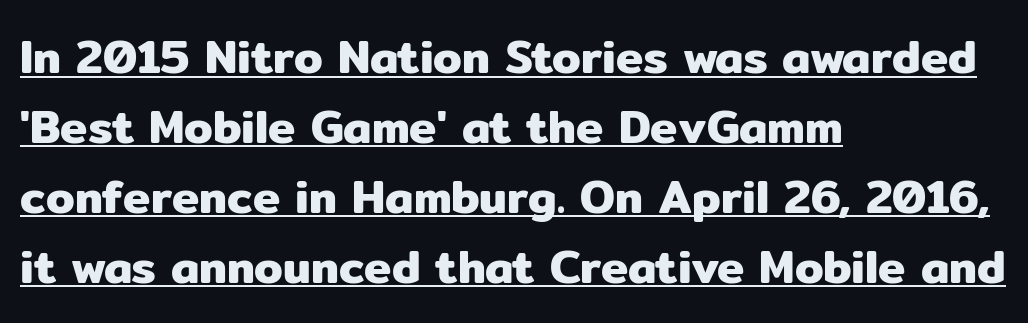
{"serif": "no", "italic": "no", "width": "normal", "stroke_contrast": "low", "x_height": "medium", "monospaced": "no", "underline": "yes", "align": "left", "line_spacing": "normal", "line_spacing_ratio": 1.52, "letter_spacing": "normal", "letter_spacing_em": 0.0, "glyph_px": 46}
